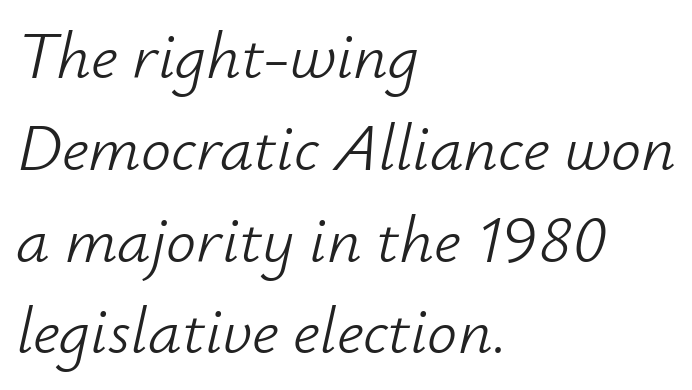
{"italic": "yes", "lean": "right", "slant_degrees": 12, "bold": "no", "weight": "light", "width": "normal", "stroke_contrast": "low", "x_height": "small", "monospaced": "no", "underline": "no", "align": "left", "line_spacing": "normal", "line_spacing_ratio": 1.37, "letter_spacing": "normal", "letter_spacing_em": 0.0, "glyph_px": 67}
